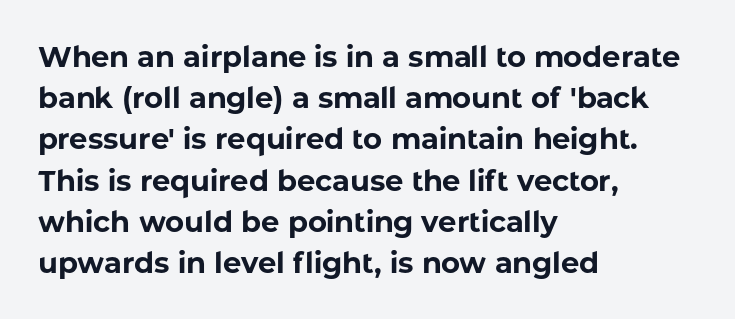
{"serif": "no", "italic": "no", "bold": "yes", "weight": "bold", "width": "normal", "stroke_contrast": "low", "x_height": "medium", "monospaced": "no", "underline": "no", "align": "left", "line_spacing": "normal", "line_spacing_ratio": 1.42, "letter_spacing": "normal", "letter_spacing_em": 0.0, "glyph_px": 29}
